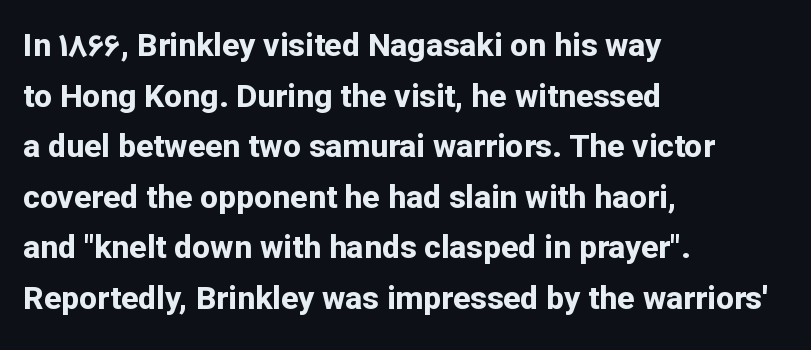
The image shows 32 px bold sans-serif type, upright; set left-aligned, normal line spacing (1.58x), normal letter spacing, not underlined; low stroke contrast and a medium x-height.
